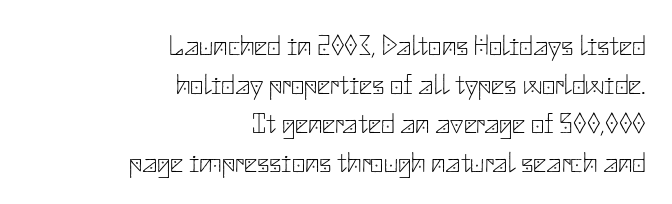
The image shows 29 px thin sans-serif type, upright; set right-aligned, normal line spacing (1.34x), normal letter spacing, not underlined; low stroke contrast and a small x-height.
